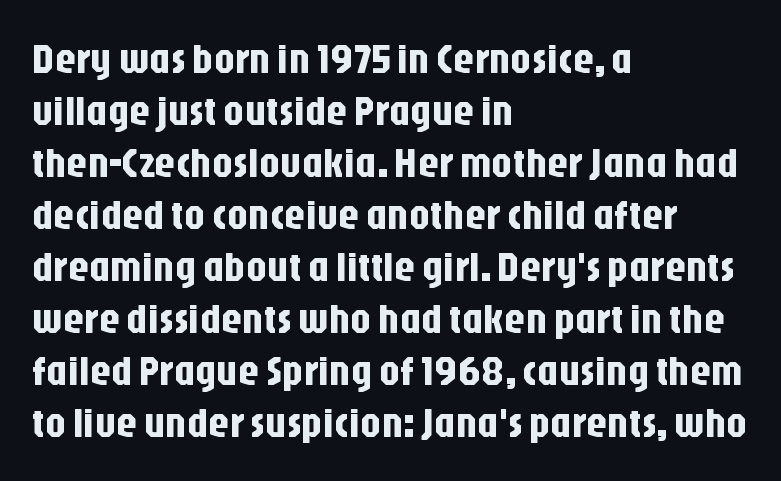
The image shows 41 px condensed sans-serif type, upright; set left-aligned, normal line spacing (1.27x), normal letter spacing, not underlined; low stroke contrast and a large x-height.
